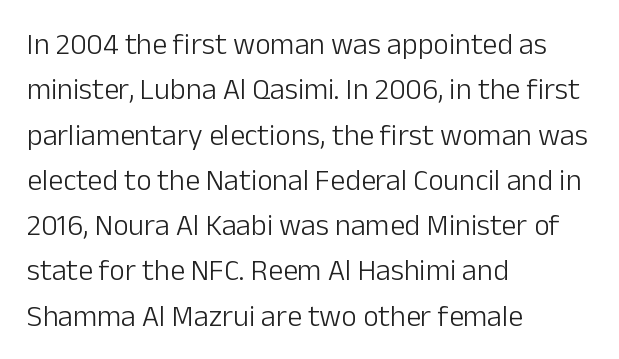
{"serif": "no", "italic": "no", "bold": "no", "weight": "light", "width": "normal", "stroke_contrast": "low", "x_height": "medium", "monospaced": "no", "underline": "no", "align": "left", "line_spacing": "normal", "line_spacing_ratio": 1.51, "letter_spacing": "normal", "letter_spacing_em": 0.0, "glyph_px": 30}
